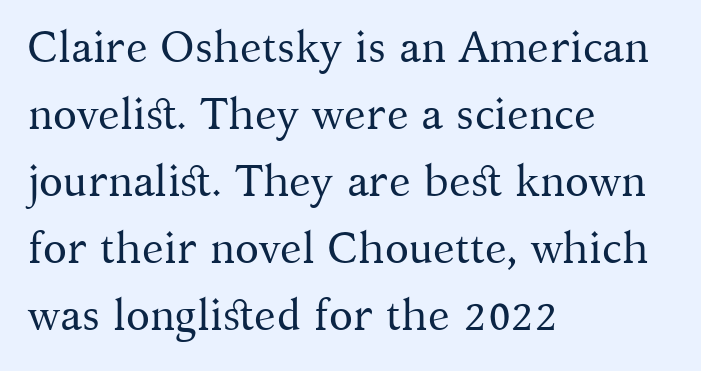
The image shows 44 px regular-weight serif type, upright; set left-aligned, normal line spacing (1.52x), normal letter spacing, not underlined; medium stroke contrast and a medium x-height.
